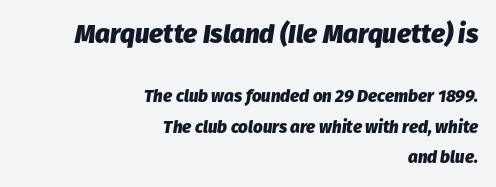
Q: Is the text bold? A: Yes.
Q: Is the text italic (slanted)? A: Yes, it leans right by about 8 degrees.
Q: Is the text underlined? A: No.
Q: How is the paragraph aligned? A: Right-aligned.
Q: Is the spacing between letters normal or unusually wide? A: Normal.
Q: Which block of text is set in a larger size, the first (top) or the second (bottom)? A: The first (top) one.
